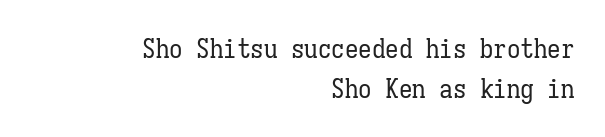
Q: Is the text bold? A: No.
Q: Is the text italic (slanted)? A: No, it is upright.
Q: Is the text underlined? A: No.
Q: How is the paragraph aligned? A: Right-aligned.
Q: Is the spacing between letters normal or unusually wide? A: Normal.
Q: Is the spacing between lines tight, normal or loose? A: Normal.
